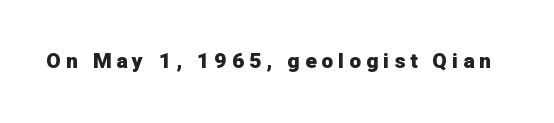
Q: Is the text bold? A: Yes.
Q: Is the text italic (slanted)? A: No, it is upright.
Q: Is the text underlined? A: No.
Q: Is the spacing between letters normal or unusually wide? A: Unusually wide.
